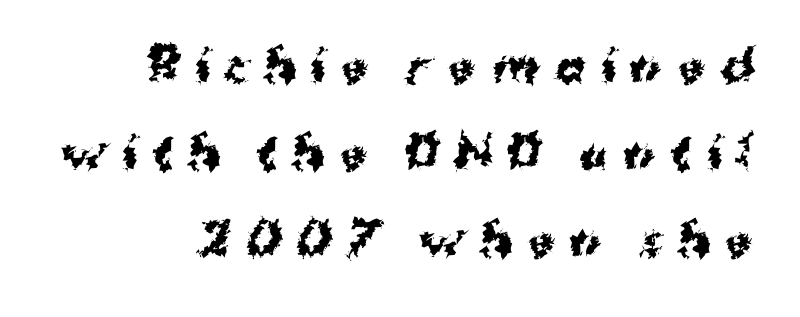
The designer went with a sans here, leaving each stem footless. Underline: absent. Compared with typical paragraphs, the rows here are farther apart.
